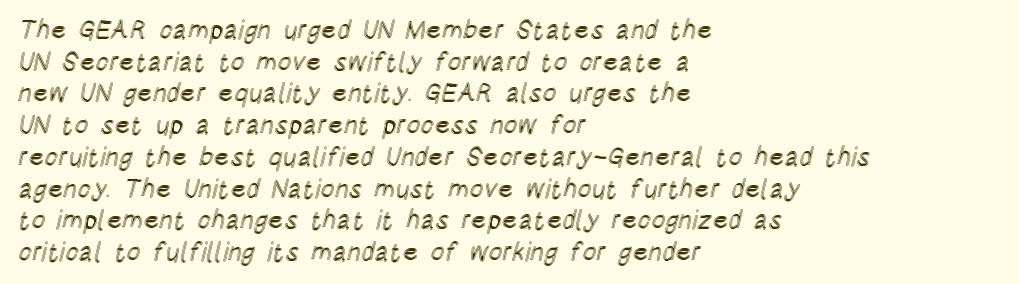
The image shows 26 px text type; set left-aligned, line spacing 1.22x, normal letter spacing, not underlined.
